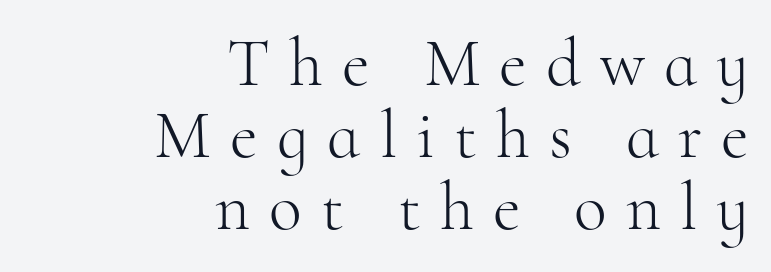
{"serif": "yes", "italic": "no", "bold": "no", "weight": "light", "width": "normal", "stroke_contrast": "high", "x_height": "small", "monospaced": "no", "underline": "no", "align": "right", "line_spacing": "tight", "line_spacing_ratio": 1.06, "letter_spacing": "wide", "letter_spacing_em": 0.28, "glyph_px": 68}
